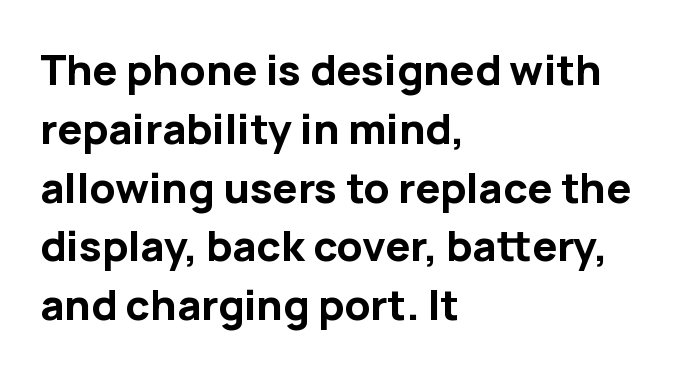
The image shows 42 px bold sans-serif type, upright; set left-aligned, normal line spacing (1.4x), normal letter spacing, not underlined; low stroke contrast and a medium x-height.
